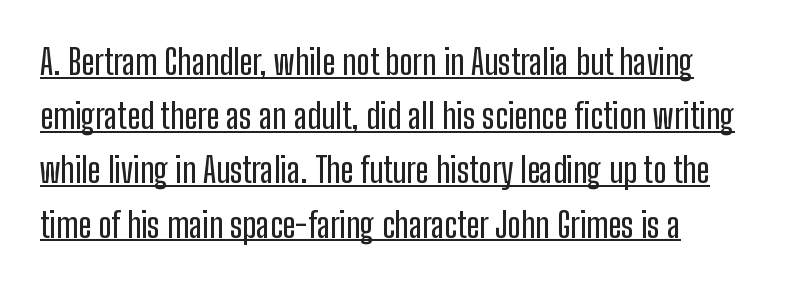
Q: Is the text italic (slanted)? A: No, it is upright.
Q: Is the typeface a serif or a sans-serif typeface? A: Sans-serif.
Q: Is the text underlined? A: Yes.
Q: How is the paragraph aligned? A: Left-aligned.
Q: Is the spacing between letters normal or unusually wide? A: Normal.
Q: Is the spacing between lines tight, normal or loose? A: Normal.
Q: Width (condensed, normal, or wide)? A: Condensed.
Q: Stroke contrast? A: Low.
Q: x-height? A: Medium.
Q: Monospaced? A: No.
